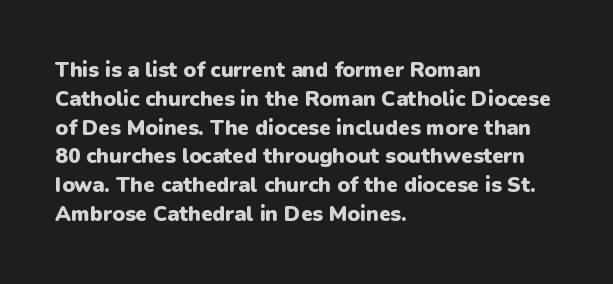
The image shows 21 px bold type, upright; set left-aligned, normal line spacing (1.37x), normal letter spacing, not underlined.
